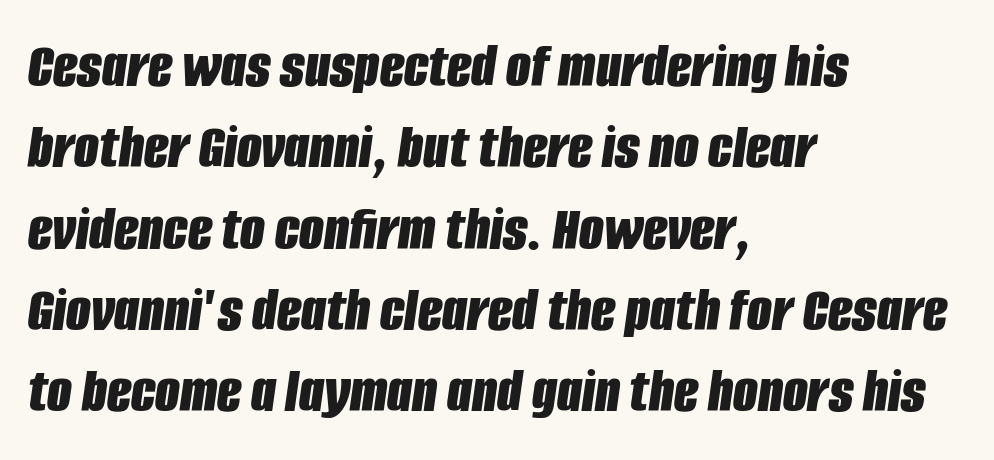
Observe the lean: these are italic letterforms. Typesetter's note: full bold, strokes at maximum text heaviness. Think of a printed novel: that variable character pitch is what you see here. The rows are spaced the way most documents space them. The gaps between neighbouring characters are ordinary and unremarkable.
